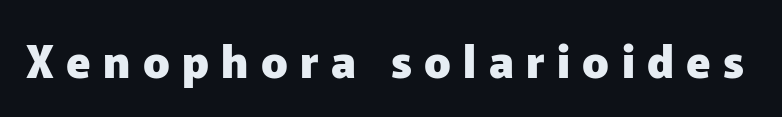
The image shows 44 px heavy sans-serif type, upright; set unusually wide letter spacing (+0.28 em), not underlined; low stroke contrast and a medium x-height.
